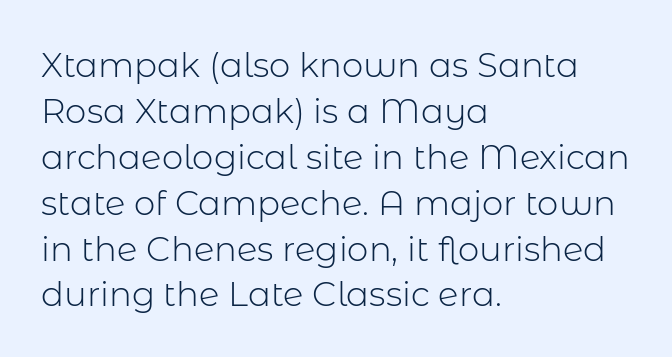
The image shows 34 px light sans-serif type, upright; set left-aligned, normal line spacing (1.35x), normal letter spacing, not underlined; low stroke contrast and a medium x-height.
